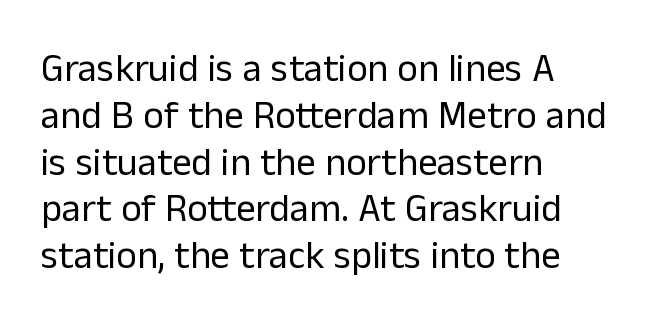
{"serif": "no", "italic": "no", "bold": "no", "weight": "regular", "width": "normal", "stroke_contrast": "low", "x_height": "medium", "monospaced": "no", "underline": "no", "align": "left", "line_spacing_ratio": 1.2, "letter_spacing": "normal", "letter_spacing_em": 0.0, "glyph_px": 39}
